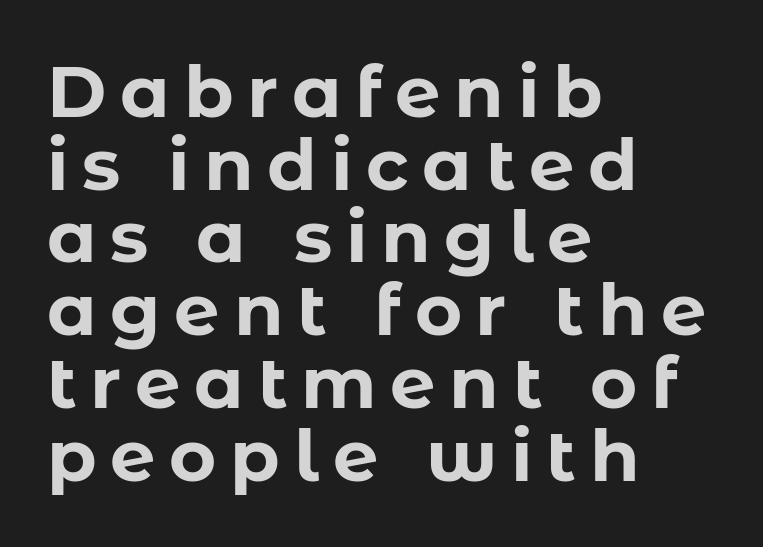
Is there any slant? The stems are plumb. Type style note: lacks serifs. Here the designer chose a conventional face with non-uniform glyph widths. What's the leading like? Squeezed, with rows nearly overlapping. The ragged edge is on the right, which tells us the setting is flush left. Caption: bold face, heavy strokes.
